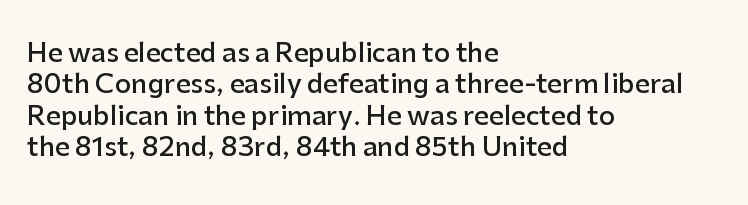
Here the glyphs are tracked normally, forming tight word shapes. Posture: vertical. Quick note: underline off. In CSS terms this would be text-align: left. This is moderately heavy type, rendered in semibold.
